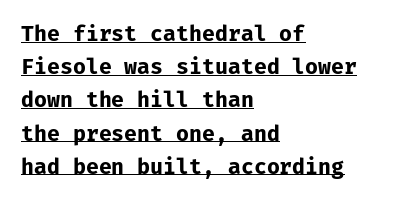
The image shows 21 px bold type, upright; set left-aligned, normal line spacing (1.58x), normal letter spacing, underlined.
